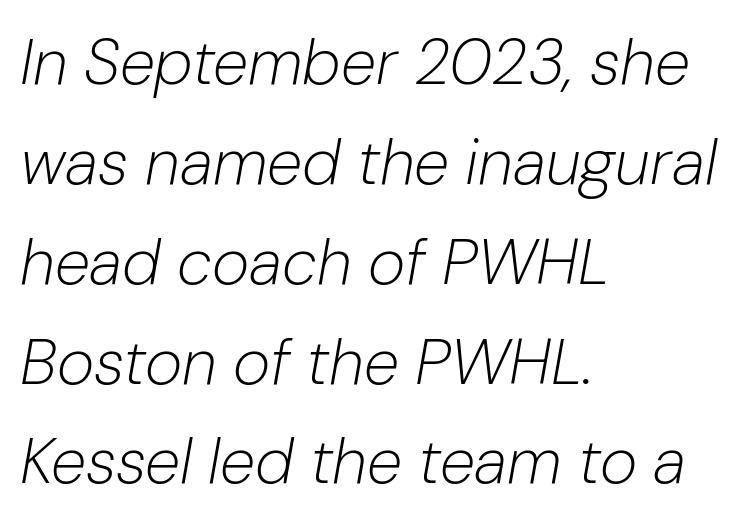
Teacher's note: observe the even left margin — that is flush-left alignment. You could not count columns in this text — the font is proportionally spaced. These lines keep a tight, regular rhythm from letter to letter. Italic: yes, the glyphs are oblique. Students, observe: this is what conventionally led text looks like.
